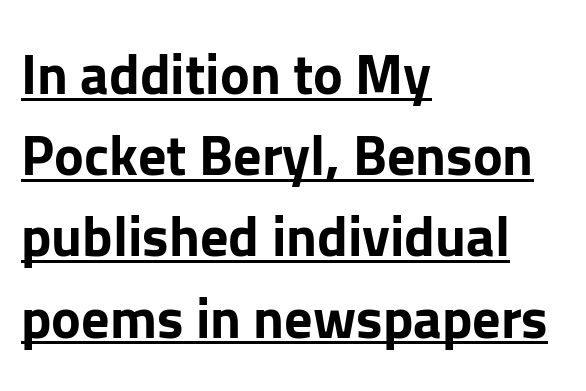
Normally led — the rows are evenly, conventionally spaced. Varying glyph widths throughout — classic text-font behaviour. This is roman type, the default non-slanted kind. Caption: bold face, heavy strokes. The text was rendered using a sans face with plain stroke endings. These lines keep a tight, regular rhythm from letter to letter.
